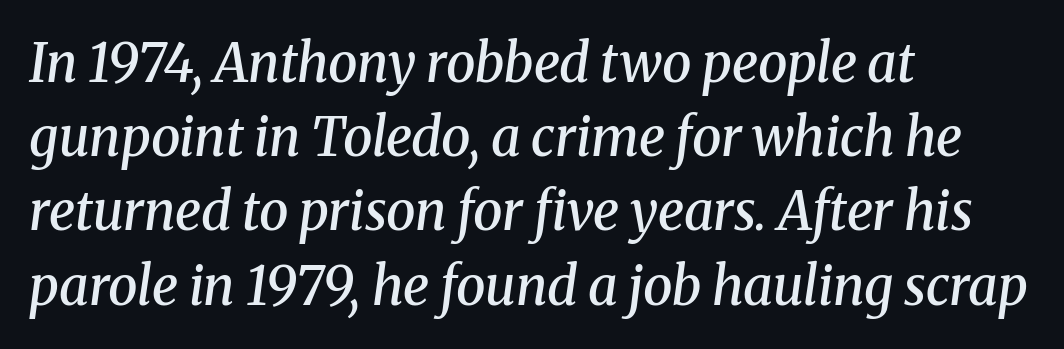
The image shows 53 px semibold serif type, italic (leaning right); set left-aligned, normal line spacing (1.4x), normal letter spacing, not underlined; medium stroke contrast and a medium x-height.
